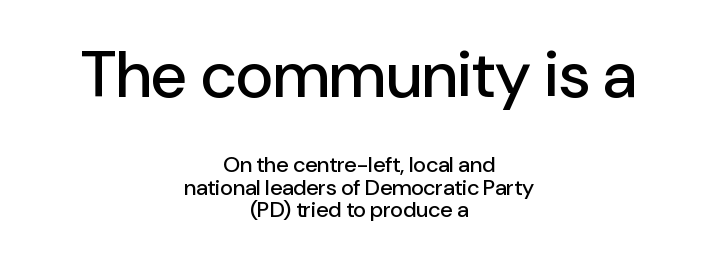
{"serif": "no", "italic": "no", "width": "normal", "stroke_contrast": "low", "x_height": "medium", "monospaced": "no", "underline": "no", "align": "center", "line_spacing": "tight", "line_spacing_ratio": 1.02, "letter_spacing": "normal", "letter_spacing_em": 0.0, "larger_block": "first", "size_ratio": 2.95, "glyph_px": 65}
